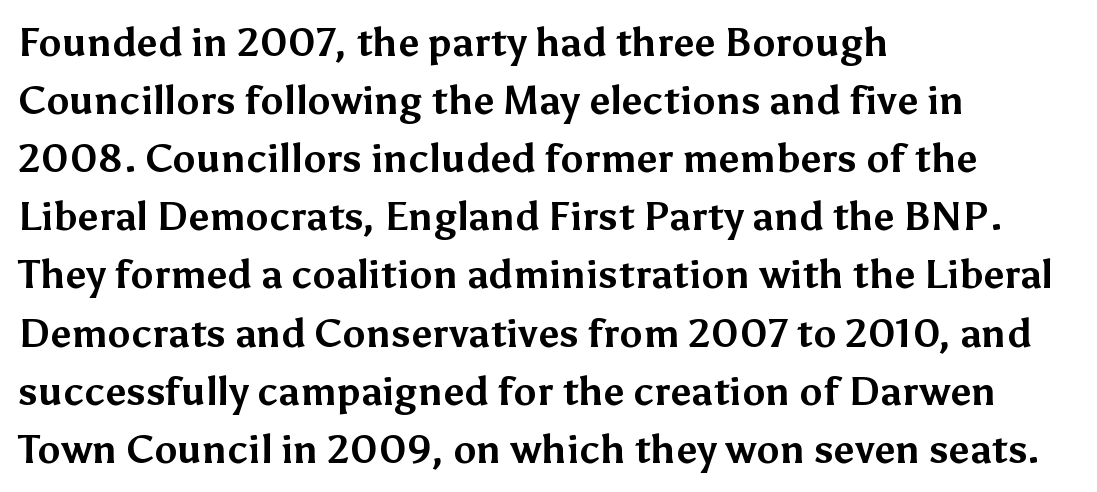
The image shows 39 px bold sans-serif type, upright; set left-aligned, normal line spacing (1.49x), normal letter spacing, not underlined; medium stroke contrast and a medium x-height.
